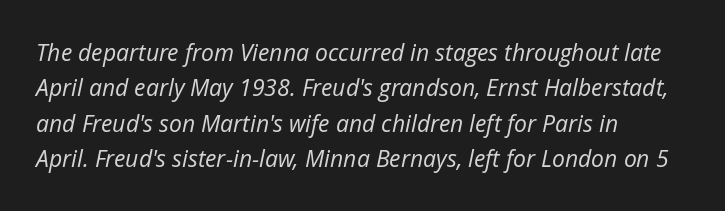
{"italic": "yes", "lean": "right", "slant_degrees": 12, "bold": "no", "underline": "no", "align": "left", "line_spacing": "normal", "line_spacing_ratio": 1.54, "letter_spacing": "normal", "letter_spacing_em": 0.0, "glyph_px": 23}
